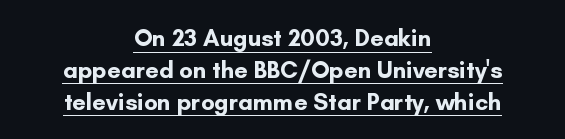
{"italic": "no", "bold": "yes", "underline": "yes", "align": "center", "line_spacing": "normal", "line_spacing_ratio": 1.33, "letter_spacing": "normal", "letter_spacing_em": 0.0, "glyph_px": 24}
